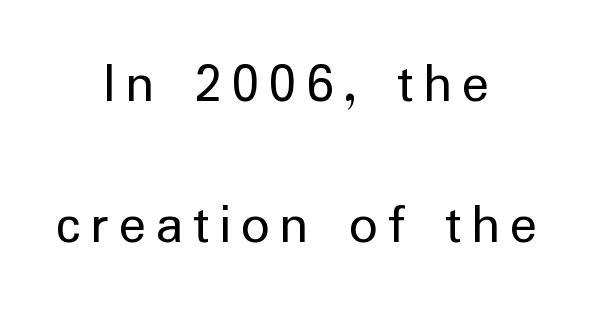
Q: Is the text bold? A: No.
Q: Is the text italic (slanted)? A: No, it is upright.
Q: Is the typeface a serif or a sans-serif typeface? A: Sans-serif.
Q: Is the text underlined? A: No.
Q: How is the paragraph aligned? A: Centered.
Q: Is the spacing between lines tight, normal or loose? A: Loose.
Q: Width (condensed, normal, or wide)? A: Normal.
Q: Stroke contrast? A: Low.
Q: x-height? A: Medium.
Q: Monospaced? A: No.
